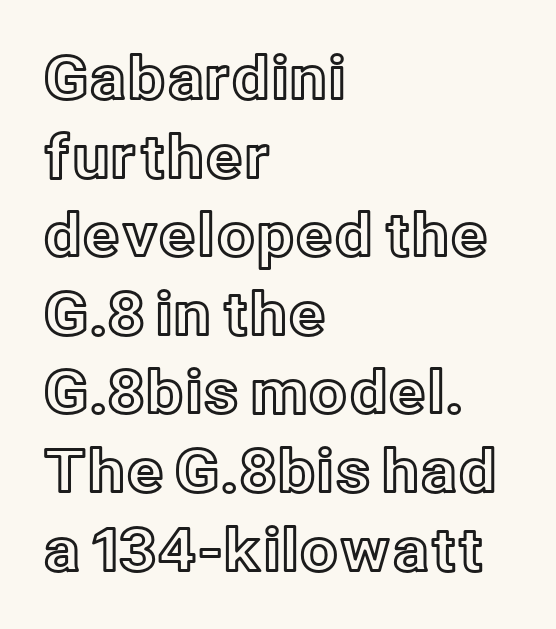
{"italic": "no", "width": "normal", "x_height": "medium", "monospaced": "no", "underline": "no", "align": "left", "line_spacing": "normal", "line_spacing_ratio": 1.31, "letter_spacing": "normal", "letter_spacing_em": 0.0, "glyph_px": 60}
